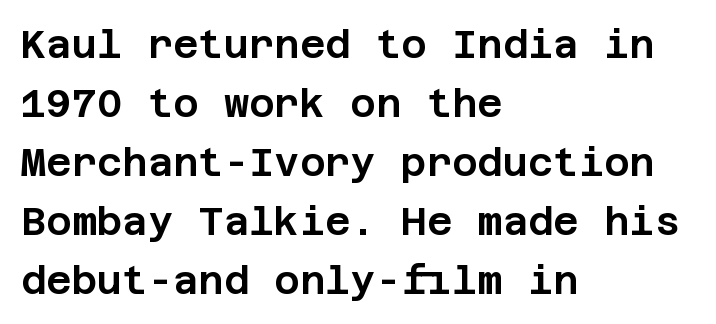
{"serif": "no", "italic": "no", "width": "normal", "stroke_contrast": "low", "x_height": "large", "underline": "no", "align": "left", "line_spacing": "normal", "line_spacing_ratio": 1.51, "letter_spacing": "normal", "letter_spacing_em": 0.0, "glyph_px": 39}
